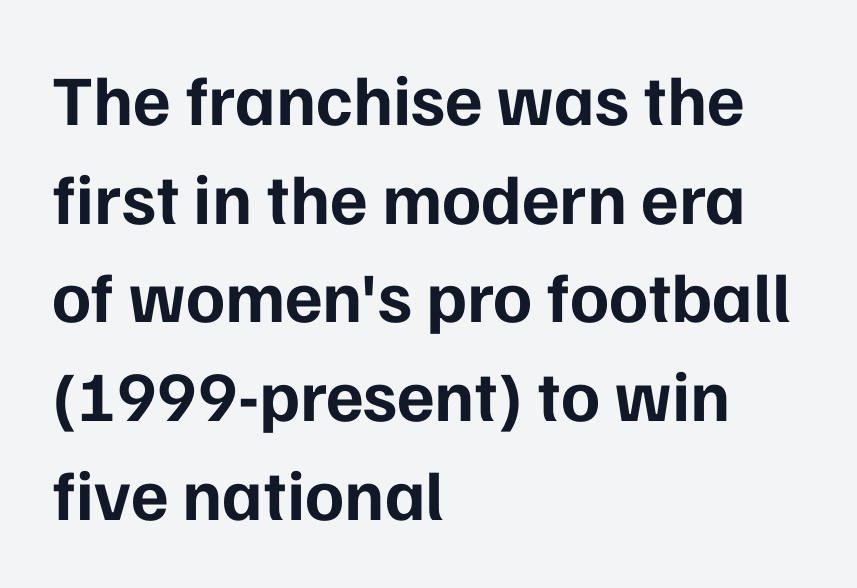
Q: Is the text bold? A: Yes.
Q: Is the text italic (slanted)? A: No, it is upright.
Q: Is the typeface a serif or a sans-serif typeface? A: Sans-serif.
Q: Is the text underlined? A: No.
Q: How is the paragraph aligned? A: Left-aligned.
Q: Is the spacing between letters normal or unusually wide? A: Normal.
Q: Is the spacing between lines tight, normal or loose? A: Normal.
Q: Width (condensed, normal, or wide)? A: Normal.
Q: Stroke contrast? A: Low.
Q: x-height? A: Medium.
Q: Monospaced? A: No.
